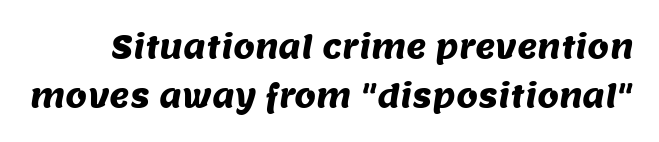
{"serif": "no", "width": "normal", "stroke_contrast": "medium", "x_height": "large", "monospaced": "no", "underline": "no", "line_spacing": "normal", "line_spacing_ratio": 1.58, "letter_spacing": "normal", "letter_spacing_em": 0.0, "glyph_px": 31}
